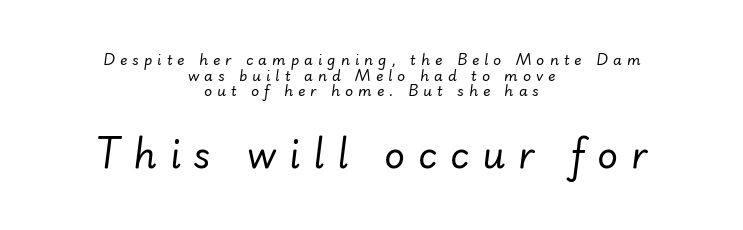
The typesetter chose a symmetrical, centered arrangement here. A typesetter would call this proportional, since set widths differ per character. Notice how the stems are inclined rather than vertical — that's the hallmark of italics. The baseline area is clear. The emphasis by scale lands on block number two, below. Summary of weight: not heavy and not bold.
